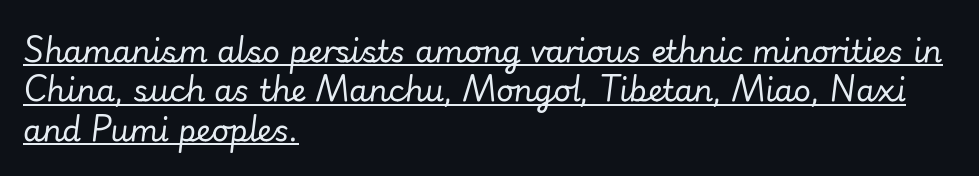
Do the characters align in a grid? No, the font is proportional. Does a line run under the words? Yes, clearly. The cut favours lightness, reaching ordinary text weight at its darkest. A student would call this left alignment; a typographer would say flush left, rag right.
